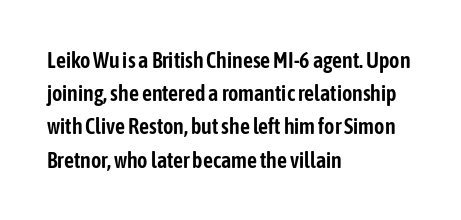
{"italic": "no", "underline": "no", "align": "left", "line_spacing": "normal", "line_spacing_ratio": 1.51, "letter_spacing": "normal", "letter_spacing_em": 0.0, "glyph_px": 22}
